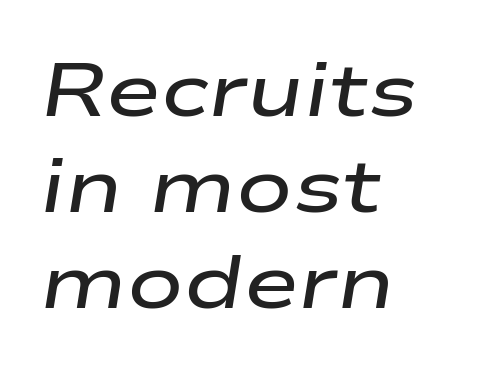
Reading down the block, your eye returns to a fixed left position each line. Tracking here is standard; glyphs follow each other at the usual distance. Quick note: underline off. Spacing verdict: proportional, widths tailored to each character.
